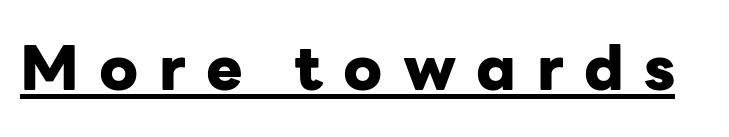
I'd describe the lettering as bold — thick and assertive. The tracking jumps out immediately: characters are airy and widely separated. The passage shown is typed in a proportional face where columns would drift. Notice how the stems are strictly vertical — no italics here. No feet cap the strokes, marking this as sans-serif type.
